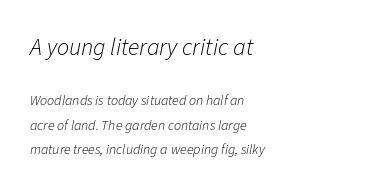
The image shows 24 px text type, italic (leaning right); set left-aligned, line spacing 1.72x, normal letter spacing, not underlined; the first (top) block is 1.71x larger.
